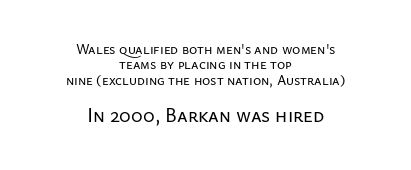
Top chunk: small. Bottom chunk: large. A typesetter would mark this as roman, not italic. Does the leading feel generous? Not at all — it's pinched. The specimen omits any rule beneath the text block's lines. The letterforms sit shoulder to shoulder at normal distance.
